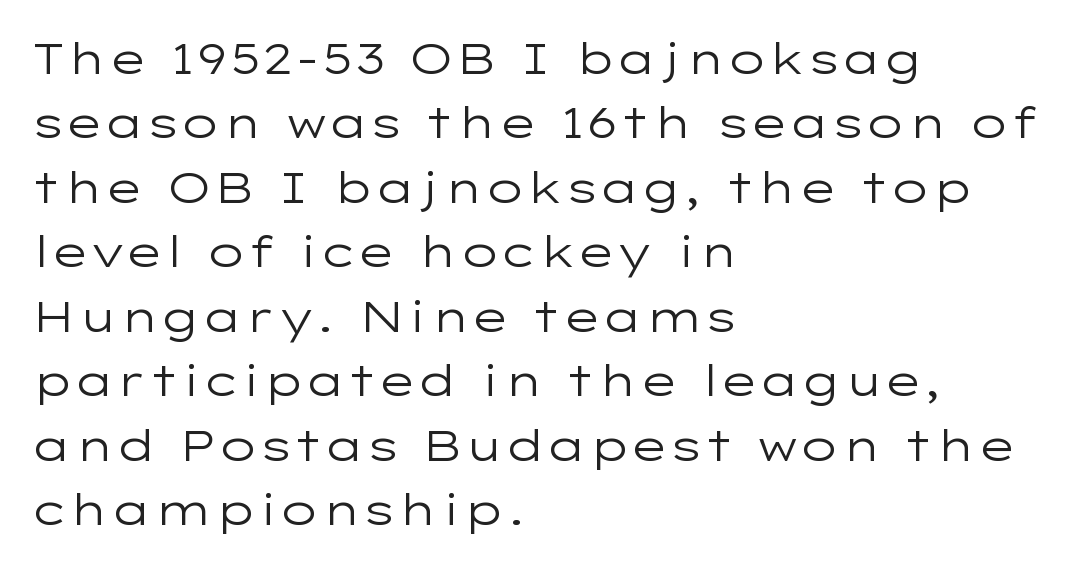
Ascenders rise straight up at ninety degrees. A sans-serif font was chosen for this passage. The font is comparable to plain body text, perhaps lighter. Unmarked baselines from the first word to the last. Teacher's note: observe the even left margin — that is flush-left alignment. The space between consecutive lines is moderate.
